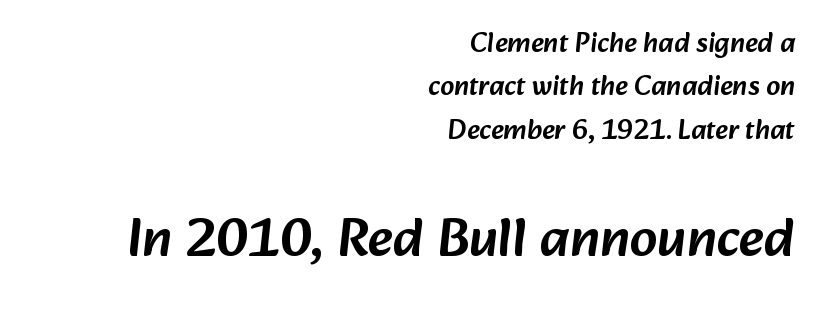
Q: Is the typeface a serif or a sans-serif typeface? A: Sans-serif.
Q: Is the text underlined? A: No.
Q: How is the paragraph aligned? A: Right-aligned.
Q: Is the spacing between letters normal or unusually wide? A: Normal.
Q: Is the spacing between lines tight, normal or loose? A: Normal.
Q: Which block of text is set in a larger size, the first (top) or the second (bottom)? A: The second (bottom) one.
Q: Width (condensed, normal, or wide)? A: Normal.
Q: Stroke contrast? A: Low.
Q: x-height? A: Medium.
Q: Monospaced? A: No.
